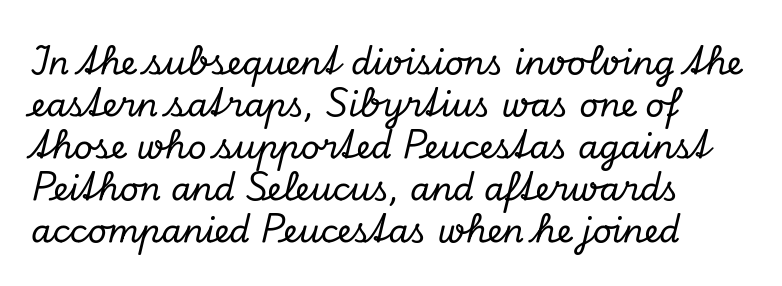
Q: Is the text italic (slanted)? A: Yes, it leans right by about 13 degrees.
Q: Is the typeface a serif or a sans-serif typeface? A: Serif.
Q: Is the text underlined? A: No.
Q: Is the spacing between letters normal or unusually wide? A: Normal.
Q: Is the spacing between lines tight, normal or loose? A: Normal.
Q: Width (condensed, normal, or wide)? A: Normal.
Q: Stroke contrast? A: Low.
Q: x-height? A: Small.
Q: Monospaced? A: No.
